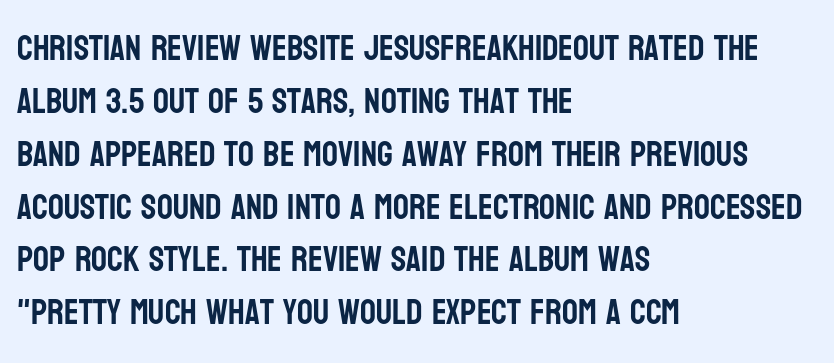
Q: Is the text italic (slanted)? A: No, it is upright.
Q: Is the typeface a serif or a sans-serif typeface? A: Sans-serif.
Q: Is the text underlined? A: No.
Q: How is the paragraph aligned? A: Left-aligned.
Q: Is the spacing between letters normal or unusually wide? A: Normal.
Q: Is the spacing between lines tight, normal or loose? A: Normal.
Q: Width (condensed, normal, or wide)? A: Condensed.
Q: Stroke contrast? A: Low.
Q: x-height? A: Large.
Q: Monospaced? A: No.
